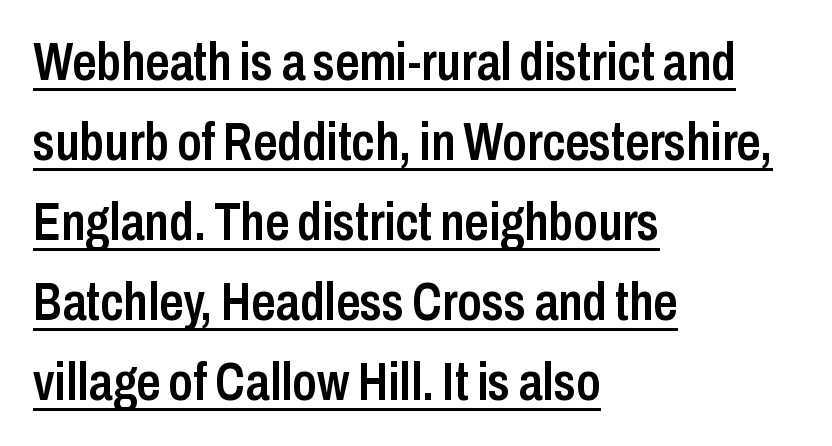
Here the designer chose a conventional face with non-uniform glyph widths. Notice how the stems are strictly vertical — no italics here. This is the in-between weight designers call semibold or demi. The space between consecutive lines is moderate.
